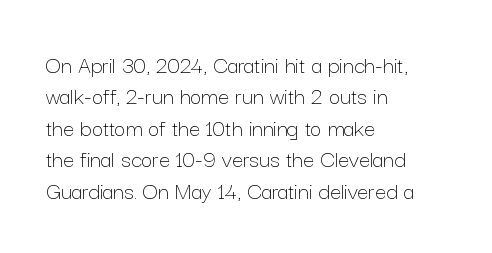
No letter is thick-stroked: the sample isn't bold. This is roman type, the default non-slanted kind. One glance says typical: line gaps are just what's usual. Plain, unruled lines of type. This sample is left-justified, so line endings fall wherever the words run out.
